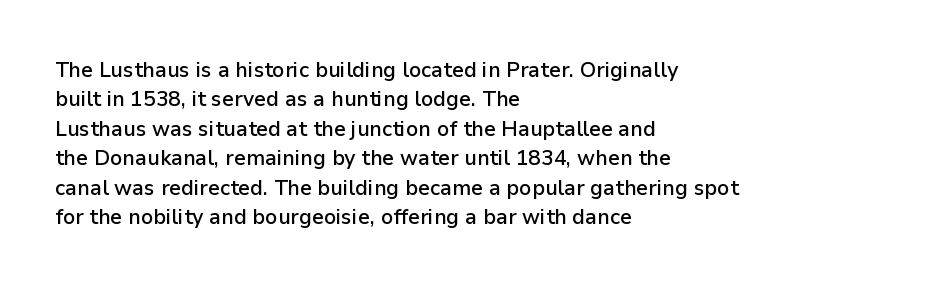
Q: Is the text bold? A: Semi-bold.
Q: Is the text italic (slanted)? A: No, it is upright.
Q: Is the text underlined? A: No.
Q: How is the paragraph aligned? A: Left-aligned.
Q: Is the spacing between letters normal or unusually wide? A: Normal.
Q: Is the spacing between lines tight, normal or loose? A: Normal.
